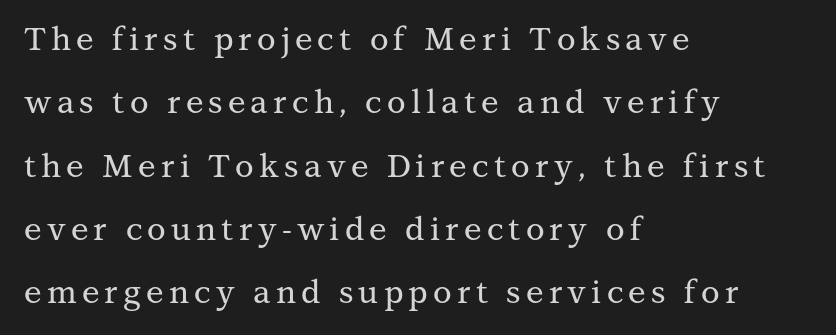
A classic flush-left, rag-right setting is used for this passage. Rule under the text: the space is simply empty. Baseline-to-baseline distance is far greater than the letter height. Stroke terminals: seriffed.
